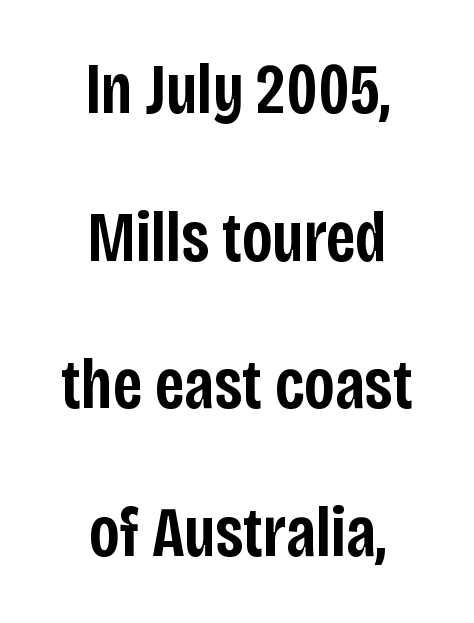
The image shows 71 px semibold, condensed sans-serif type, upright; set centered, loose line spacing (2.08x), normal letter spacing, not underlined; low stroke contrast and a large x-height.
